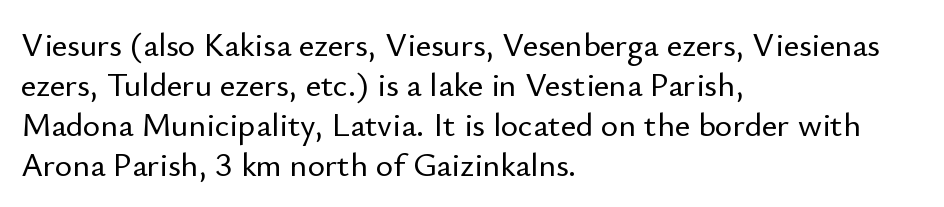
The image shows 33 px sans-serif type, upright; set left-aligned, line spacing 1.21x, normal letter spacing, not underlined; low stroke contrast and a small x-height.
